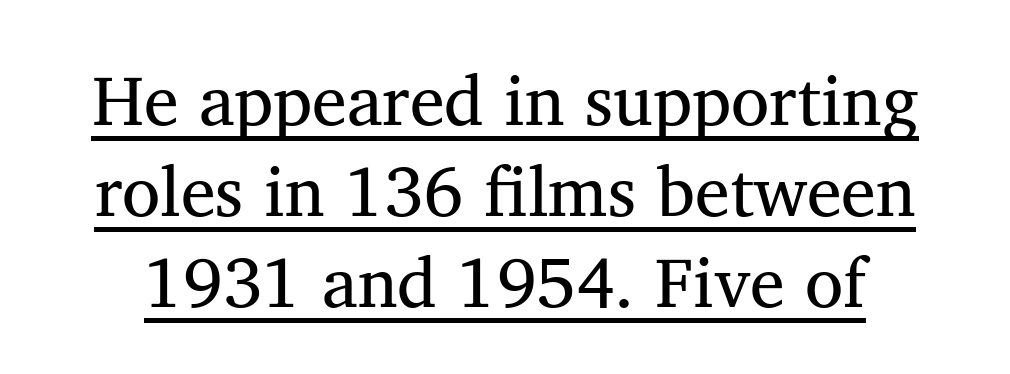
The image shows 70 px regular-weight serif type, upright; set normal line spacing (1.3x), normal letter spacing, underlined; medium stroke contrast and a medium x-height.
